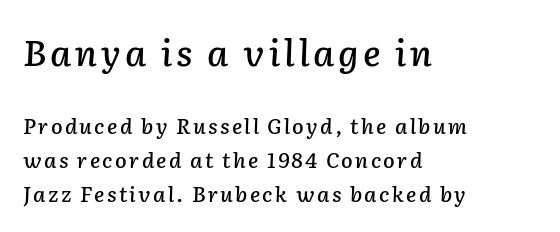
The image shows 36 px text type, italic (leaning right); set left-aligned, normal line spacing (1.6x), not underlined; the first (top) block is 1.71x larger; low stroke contrast and a medium x-height.
